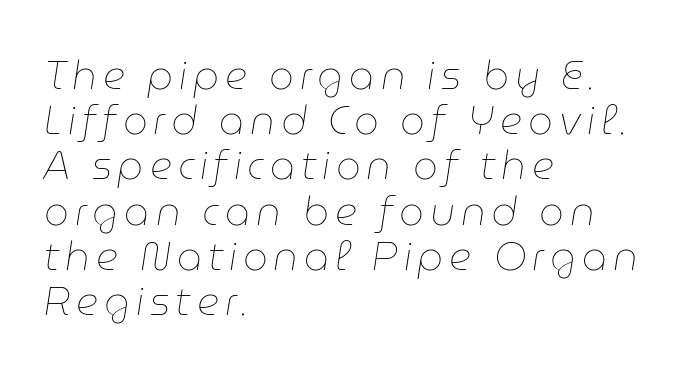
The image shows 39 px thin type, italic (leaning right); set left-aligned, line spacing 1.16x, not underlined; low stroke contrast and a medium x-height.
